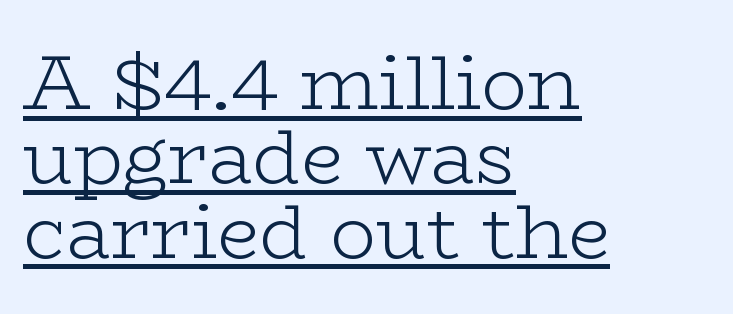
{"serif": "yes", "italic": "no", "bold": "no", "weight": "light", "width": "wide", "stroke_contrast": "low", "x_height": "medium", "monospaced": "no", "underline": "yes", "align": "left", "line_spacing": "tight", "line_spacing_ratio": 0.98, "letter_spacing": "normal", "letter_spacing_em": 0.0, "glyph_px": 76}
